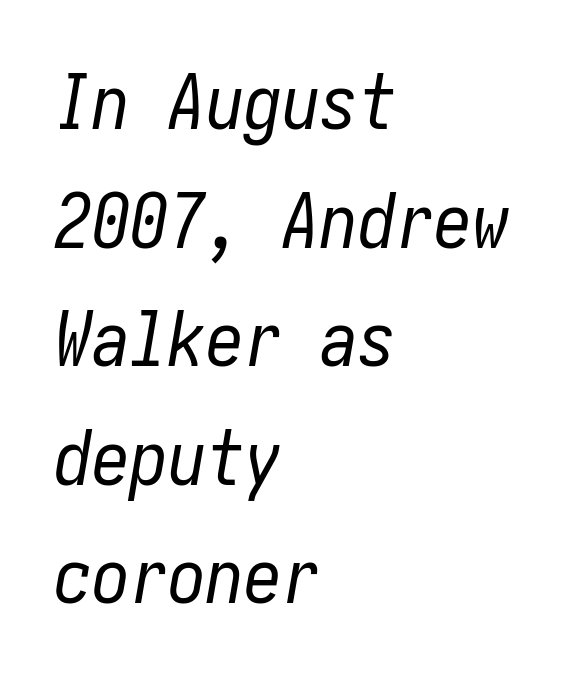
The zone under the glyphs is completely vacant. Does the copy run flush right? No — it runs flush left. Letter spacing: default. Each stroke keeps to a modest, everyday thickness or less. The letters are slanted; this is an italic face. How would I describe the line gaps? Plain and ordinary.
